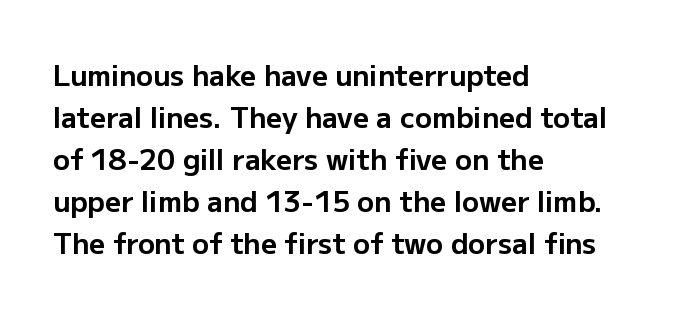
The image shows 28 px bold sans-serif type, upright; set left-aligned, normal line spacing (1.5x), normal letter spacing, not underlined; low stroke contrast and a medium x-height.
